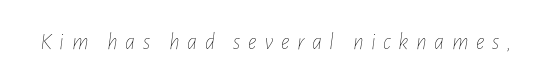
Q: Is the text bold? A: No.
Q: Is the text italic (slanted)? A: Yes, it leans right by about 7 degrees.
Q: Is the text underlined? A: No.
Q: Is the spacing between letters normal or unusually wide? A: Unusually wide.
